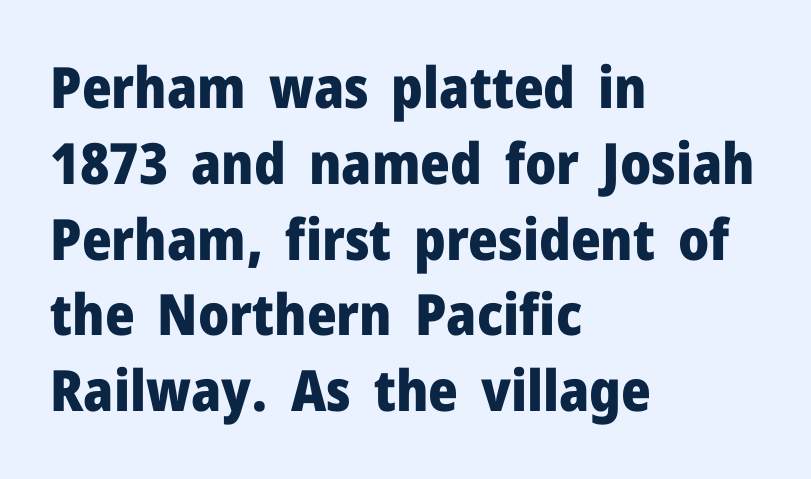
Q: Is the text bold? A: Yes.
Q: Is the text italic (slanted)? A: No, it is upright.
Q: Is the typeface a serif or a sans-serif typeface? A: Sans-serif.
Q: Is the text underlined? A: No.
Q: How is the paragraph aligned? A: Left-aligned.
Q: Is the spacing between letters normal or unusually wide? A: Normal.
Q: Is the spacing between lines tight, normal or loose? A: Normal.
Q: Width (condensed, normal, or wide)? A: Normal.
Q: Stroke contrast? A: Low.
Q: x-height? A: Medium.
Q: Monospaced? A: No.
